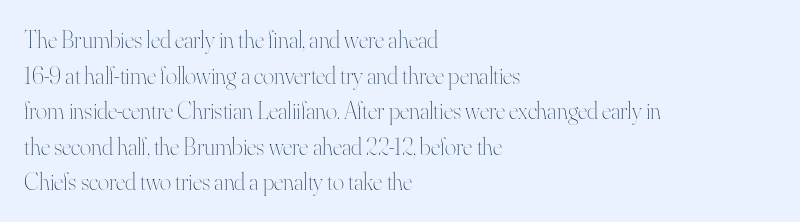
{"italic": "no", "bold": "no", "underline": "no", "align": "left", "line_spacing": "normal", "line_spacing_ratio": 1.48, "letter_spacing": "normal", "letter_spacing_em": 0.0, "glyph_px": 24}
